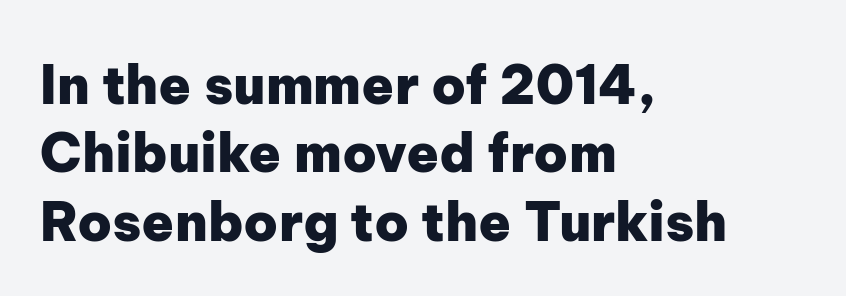
{"serif": "no", "italic": "no", "bold": "yes", "weight": "heavy", "width": "normal", "stroke_contrast": "low", "x_height": "medium", "monospaced": "no", "underline": "no", "align": "left", "line_spacing": "normal", "line_spacing_ratio": 1.29, "letter_spacing": "normal", "letter_spacing_em": 0.0, "glyph_px": 53}
